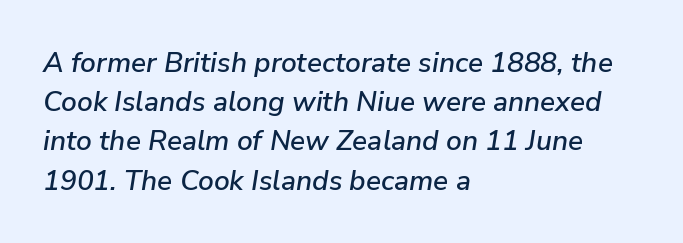
Looks like regular typesetting: each glyph gets only the width it needs. This rendering leaves character spacing at its baseline value. Rule under the text: the space is simply empty. Italic? Definitely — the glyphs are oblique.
